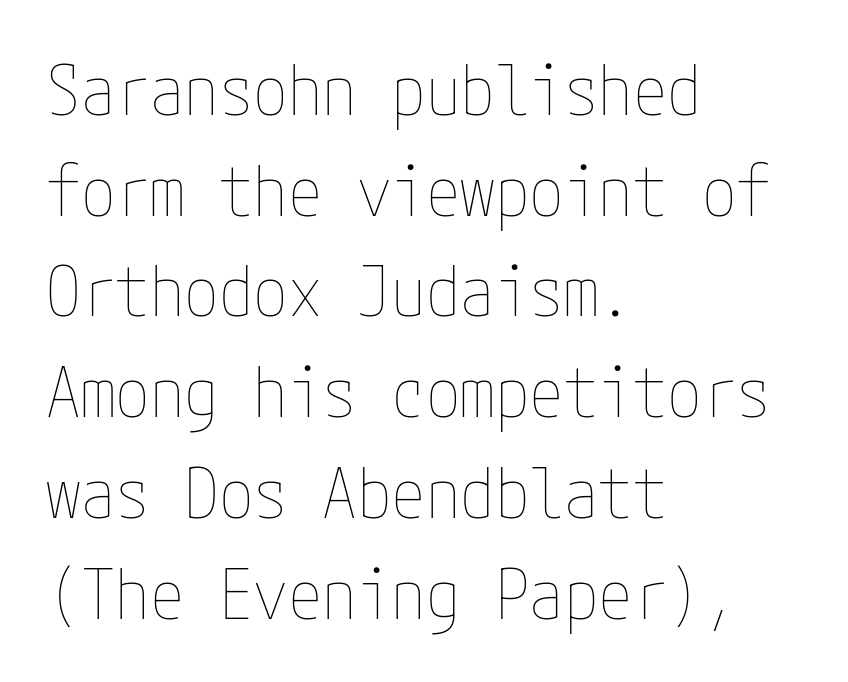
The image shows 69 px thin, condensed type, upright; set left-aligned, normal line spacing (1.46x), normal letter spacing, not underlined; low stroke contrast and a medium x-height.
